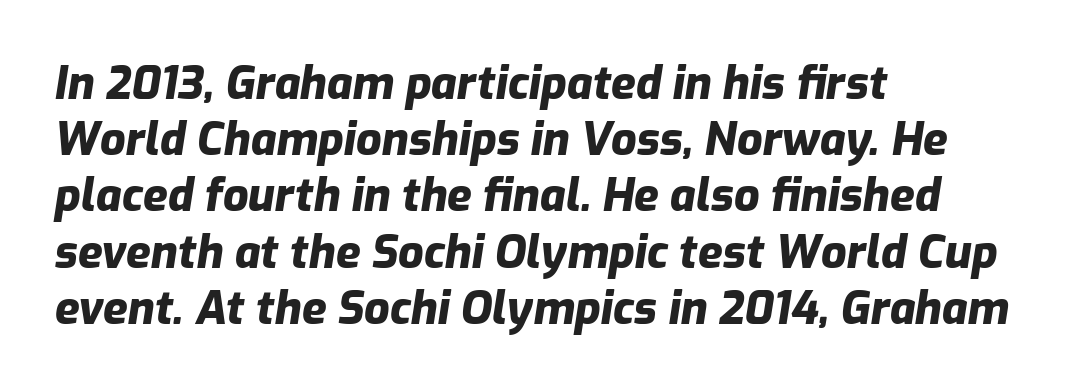
Q: Is the text bold? A: Yes.
Q: Is the text italic (slanted)? A: Yes, it leans right by about 9 degrees.
Q: Is the text underlined? A: No.
Q: How is the paragraph aligned? A: Left-aligned.
Q: Is the spacing between letters normal or unusually wide? A: Normal.
Q: Is the spacing between lines tight, normal or loose? A: Normal.
Q: Width (condensed, normal, or wide)? A: Normal.
Q: Stroke contrast? A: Low.
Q: x-height? A: Medium.
Q: Monospaced? A: No.
